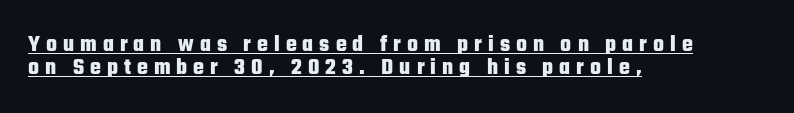
The image shows 23 px bold type, upright; set left-aligned, tight line spacing (0.98x), unusually wide letter spacing (+0.26 em), underlined.
